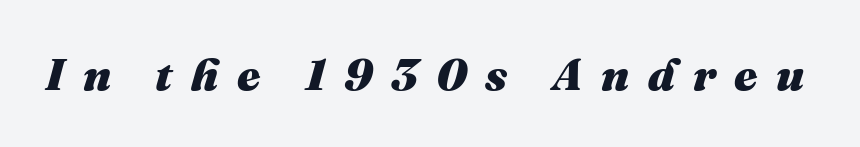
The image shows 45 px heavy type, italic (leaning right); set unusually wide letter spacing (+0.41 em), not underlined; medium stroke contrast and a medium x-height.
